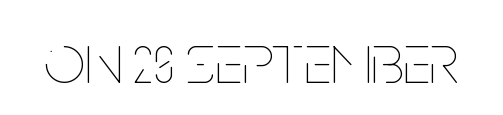
Is the letter spacing exaggerated? No — it looks like the ordinary default. A typesetter would mark this as roman, not italic. The area under the type is left untouched. On a weight scale, this lands at 450 or below. Think of a printed novel: that variable character pitch is what you see here.
